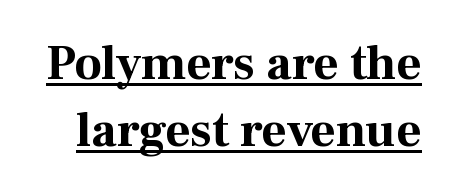
{"serif": "yes", "italic": "no", "bold": "yes", "weight": "bold", "width": "normal", "stroke_contrast": "medium", "x_height": "medium", "monospaced": "no", "underline": "yes", "line_spacing": "normal", "line_spacing_ratio": 1.37, "letter_spacing": "normal", "letter_spacing_em": 0.0, "glyph_px": 49}
